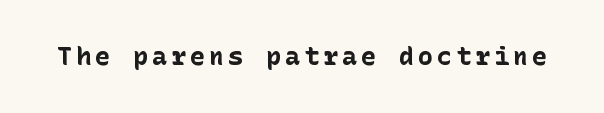
The image shows 25 px bold type, upright; set not underlined.
